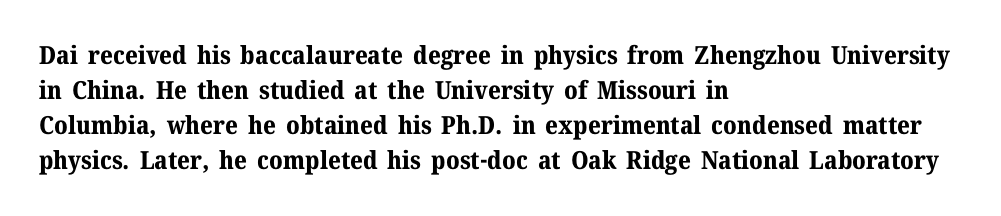
Q: Is the text bold? A: Yes.
Q: Is the text italic (slanted)? A: No, it is upright.
Q: Is the text underlined? A: No.
Q: How is the paragraph aligned? A: Left-aligned.
Q: Is the spacing between letters normal or unusually wide? A: Normal.
Q: Is the spacing between lines tight, normal or loose? A: Normal.
